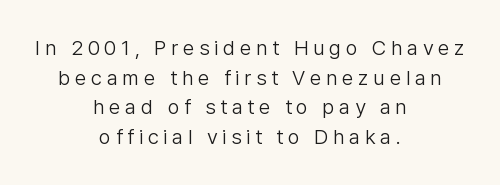
{"italic": "no", "bold": "no", "underline": "no", "align": "center", "line_spacing": "normal", "line_spacing_ratio": 1.41, "letter_spacing": "wide", "letter_spacing_em": 0.22, "glyph_px": 21}
